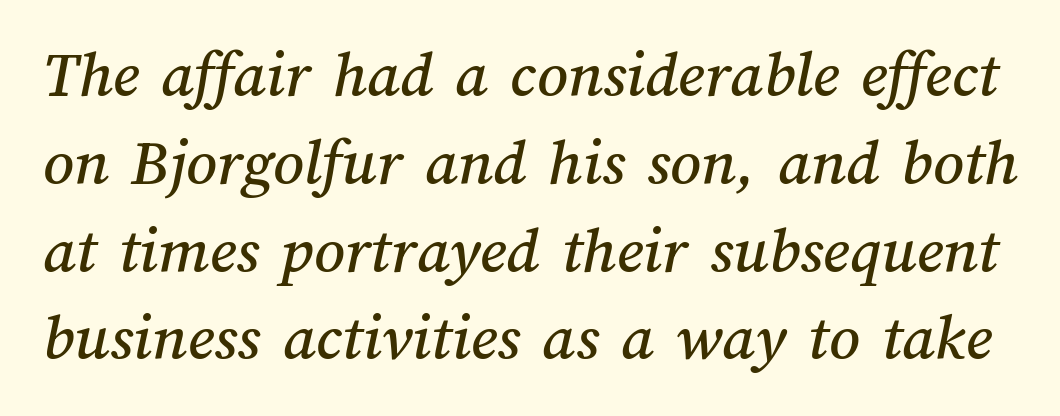
The image shows 67 px text type; set normal line spacing (1.31x), normal letter spacing, not underlined; medium stroke contrast and a medium x-height.
